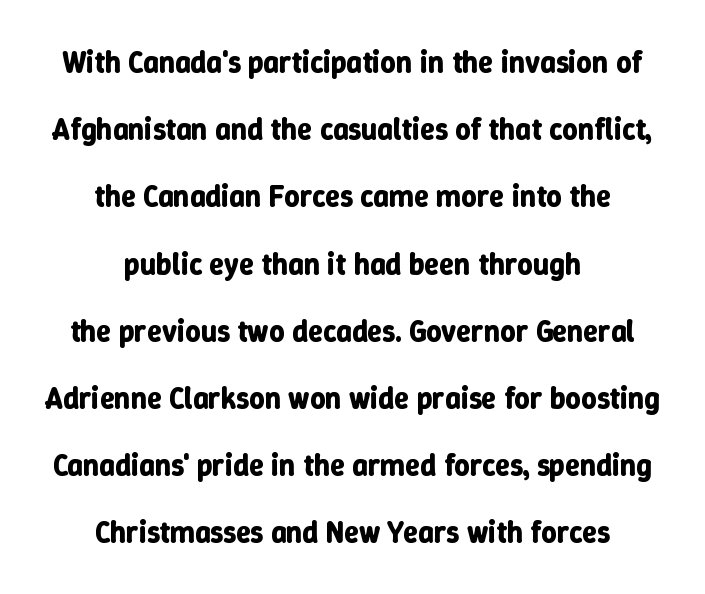
In terms of posture, this sample is upright. This rendering leaves character spacing at its baseline value. Glance below the letters and you will spot only blank space. A typesetter would call this proportional, since set widths differ per character. As a designer I'd log this as weight 700, bold. The compositor balanced each line on the midline.
